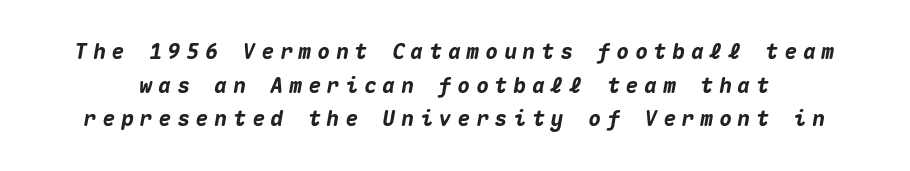
Q: Is the text bold? A: Yes.
Q: Is the text italic (slanted)? A: Yes, it leans right by about 10 degrees.
Q: Is the text underlined? A: No.
Q: Is the spacing between letters normal or unusually wide? A: Unusually wide.
Q: Is the spacing between lines tight, normal or loose? A: Normal.
